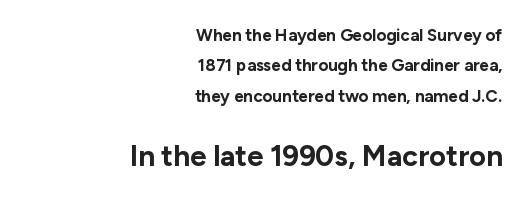
The image shows 29 px bold sans-serif type, upright; set right-aligned, line spacing 1.78x, normal letter spacing, not underlined; the second (bottom) block is 1.71x larger; low stroke contrast and a medium x-height.
